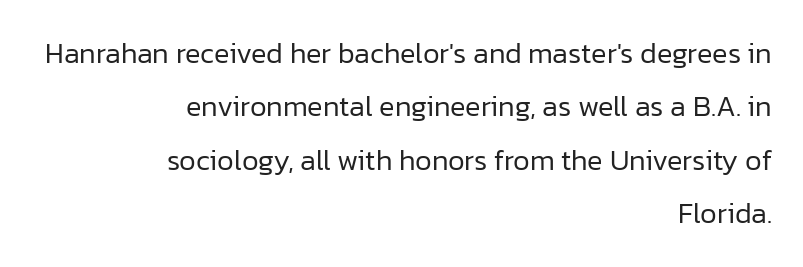
{"serif": "no", "italic": "no", "bold": "no", "weight": "regular", "width": "normal", "stroke_contrast": "low", "x_height": "medium", "monospaced": "no", "underline": "no", "align": "right", "line_spacing_ratio": 1.84, "letter_spacing": "normal", "letter_spacing_em": 0.0, "glyph_px": 29}
